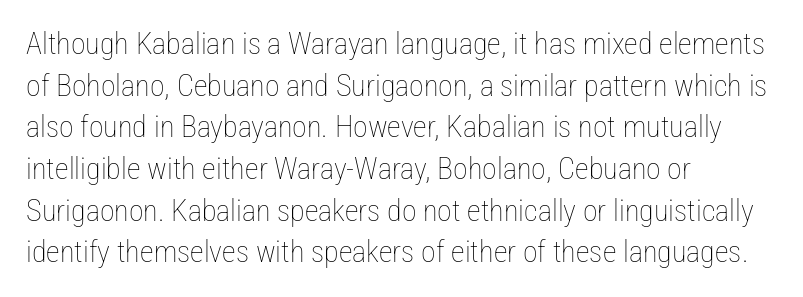
These lines keep a tight, regular rhythm from letter to letter. The passage shown is typed in a proportional face where columns would drift. No heavy texture on the line: the type isn't bold. If you drew a line through each stem, it would be perfectly vertical. The space between consecutive lines is moderate.
